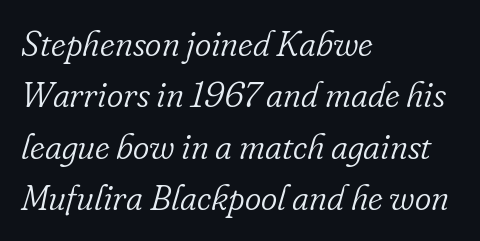
The image shows 35 px light serif type, italic (leaning right); set left-aligned, normal line spacing (1.47x), normal letter spacing, not underlined; low stroke contrast and a small x-height.
